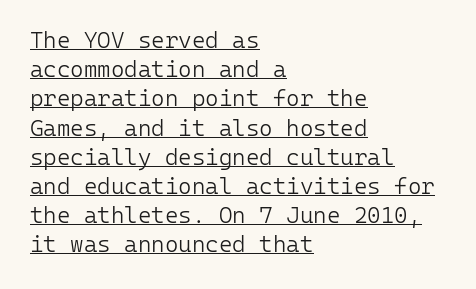
{"italic": "no", "bold": "no", "underline": "yes", "align": "left", "line_spacing": "normal", "line_spacing_ratio": 1.27, "letter_spacing": "normal", "letter_spacing_em": 0.0, "glyph_px": 23}
